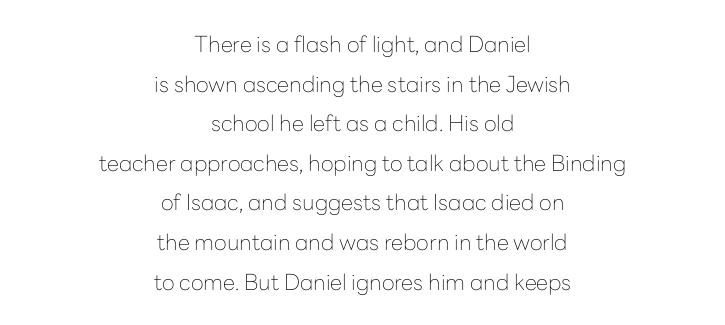
Heaviness? Minimal to ordinary, like unemphasized prose. Honestly, the letter spacing is just normal — you wouldn't notice it. This sample uses an upright cut, with every glyph sitting square on the baseline. Centered paragraph, ragged on both sides. Beneath every word, the page is bare.
